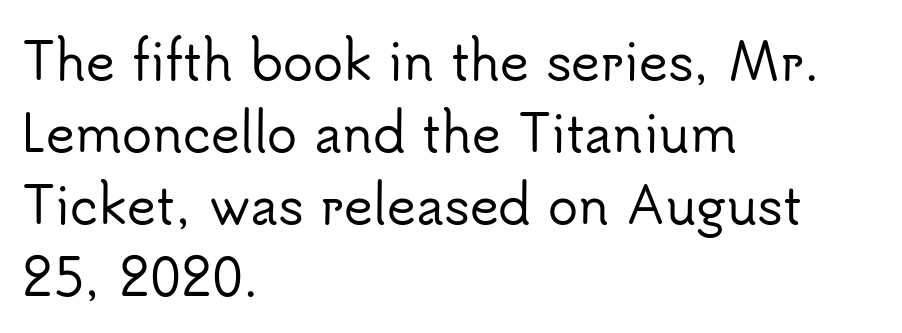
Q: Is the text italic (slanted)? A: No, it is upright.
Q: Is the typeface a serif or a sans-serif typeface? A: Sans-serif.
Q: Is the text underlined? A: No.
Q: How is the paragraph aligned? A: Left-aligned.
Q: Is the spacing between letters normal or unusually wide? A: Normal.
Q: Is the spacing between lines tight, normal or loose? A: Normal.
Q: Width (condensed, normal, or wide)? A: Normal.
Q: Stroke contrast? A: Low.
Q: x-height? A: Small.
Q: Monospaced? A: No.
